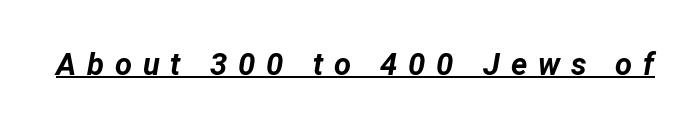
The image shows 31 px bold type, italic (leaning right); set unusually wide letter spacing (+0.35 em), underlined; low stroke contrast and a medium x-height.
